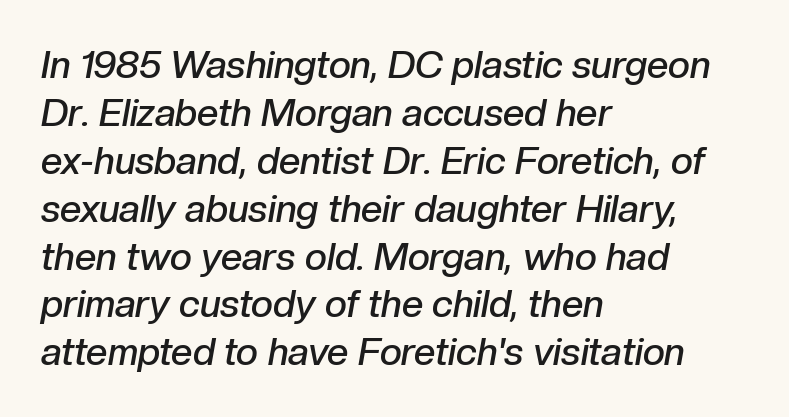
Q: Is the text bold? A: Semi-bold.
Q: Is the text italic (slanted)? A: Yes, it leans right by about 10 degrees.
Q: Is the text underlined? A: No.
Q: How is the paragraph aligned? A: Left-aligned.
Q: Is the spacing between letters normal or unusually wide? A: Normal.
Q: Is the spacing between lines tight, normal or loose? A: Normal.
Q: Width (condensed, normal, or wide)? A: Normal.
Q: Stroke contrast? A: Low.
Q: x-height? A: Medium.
Q: Monospaced? A: No.
